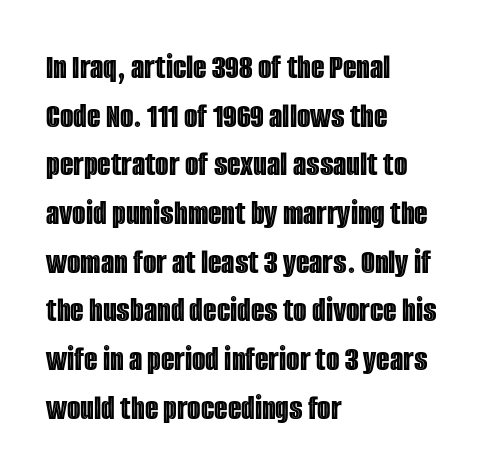
Notice how the passage keeps a crisp vertical edge on the left only. Standard letterfit; no display-style spreading of the glyphs. It's the straight-up-and-down kind of type. The vertical gap from one line to the next is medium. Here the designer chose a conventional face with non-uniform glyph widths. Check under the words: just untouched page.
